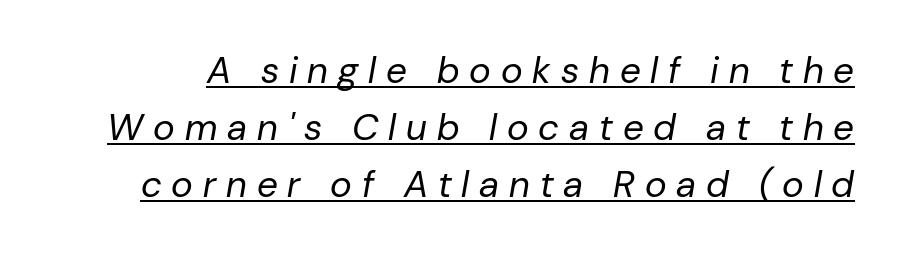
Q: Is the text bold? A: No.
Q: Is the text italic (slanted)? A: Yes, it leans right by about 10 degrees.
Q: Is the text underlined? A: Yes.
Q: Is the spacing between letters normal or unusually wide? A: Unusually wide.
Q: Is the spacing between lines tight, normal or loose? A: Normal.
Q: Width (condensed, normal, or wide)? A: Normal.
Q: Stroke contrast? A: Low.
Q: x-height? A: Medium.
Q: Monospaced? A: No.
